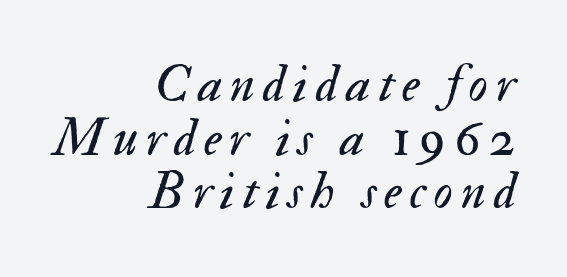
Q: Is the text bold? A: No.
Q: Is the text italic (slanted)? A: Yes, it leans right by about 17 degrees.
Q: Is the text underlined? A: No.
Q: How is the paragraph aligned? A: Right-aligned.
Q: Is the spacing between lines tight, normal or loose? A: Tight.
Q: Width (condensed, normal, or wide)? A: Normal.
Q: Stroke contrast? A: Medium.
Q: x-height? A: Small.
Q: Monospaced? A: No.
